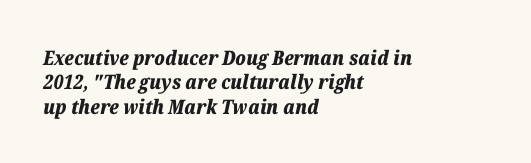
The image shows 20 px bold type, italic (leaning right); set left-aligned, line spacing 1.22x, normal letter spacing, not underlined.
